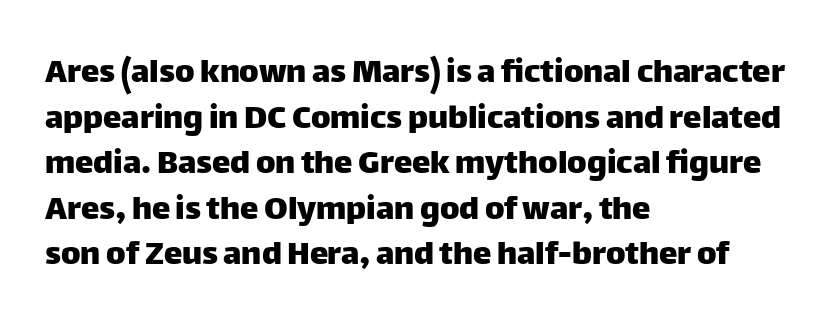
{"serif": "no", "italic": "no", "width": "normal", "stroke_contrast": "low", "x_height": "large", "monospaced": "no", "underline": "no", "align": "left", "line_spacing_ratio": 1.23, "letter_spacing": "normal", "letter_spacing_em": 0.0, "glyph_px": 37}
